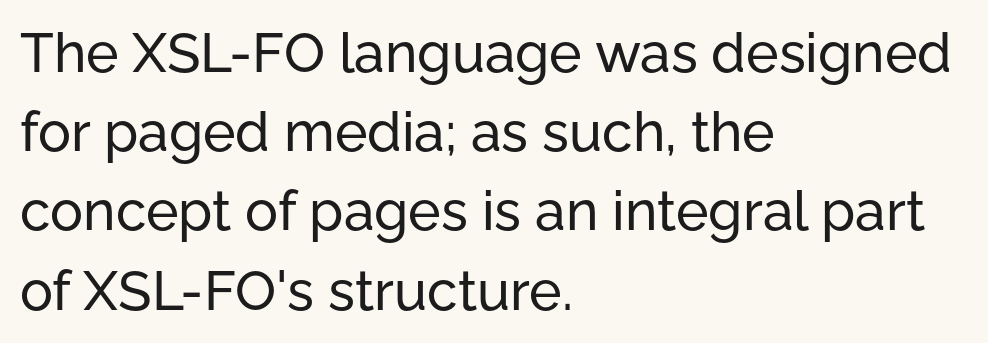
{"serif": "no", "italic": "no", "width": "normal", "stroke_contrast": "low", "x_height": "medium", "monospaced": "no", "underline": "no", "align": "left", "line_spacing": "normal", "line_spacing_ratio": 1.44, "letter_spacing": "normal", "letter_spacing_em": 0.0, "glyph_px": 55}
